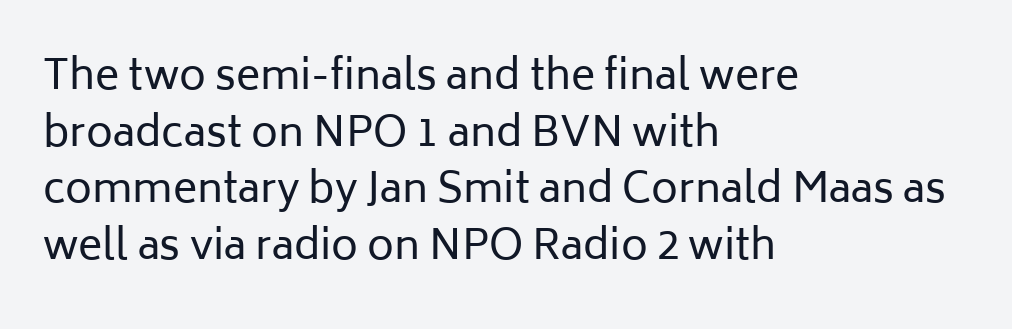
Is there any slant? The stems are plumb. The passage shown is typeset with a sans-serif family. Note the varied advance widths — an 'i' is clearly narrower than an 'm'. Each word holds together tightly as a unit, with standard inter-letter gaps. Each stroke keeps to a modest, everyday thickness or less. Honestly, the row spacing looks completely unremarkable.
